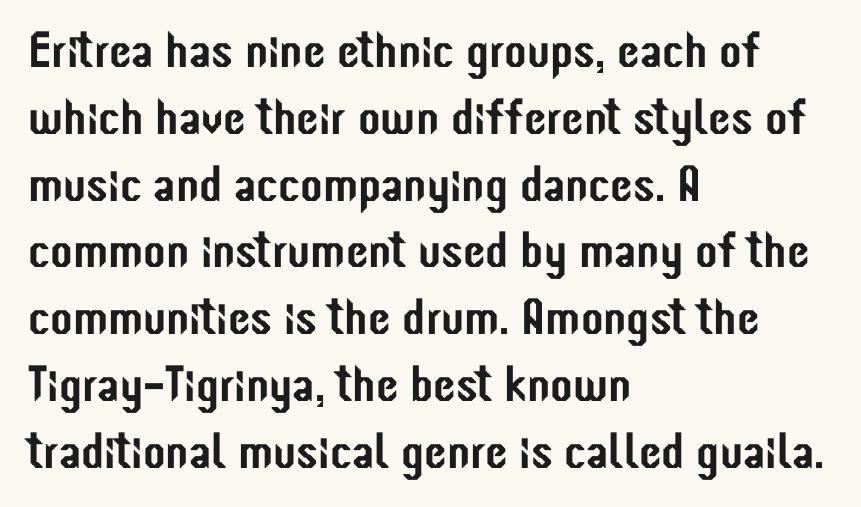
Q: Is the text italic (slanted)? A: No, it is upright.
Q: Is the typeface a serif or a sans-serif typeface? A: Sans-serif.
Q: Is the text underlined? A: No.
Q: How is the paragraph aligned? A: Left-aligned.
Q: Is the spacing between letters normal or unusually wide? A: Normal.
Q: Is the spacing between lines tight, normal or loose? A: Normal.
Q: Width (condensed, normal, or wide)? A: Condensed.
Q: Stroke contrast? A: Low.
Q: x-height? A: Medium.
Q: Monospaced? A: No.
